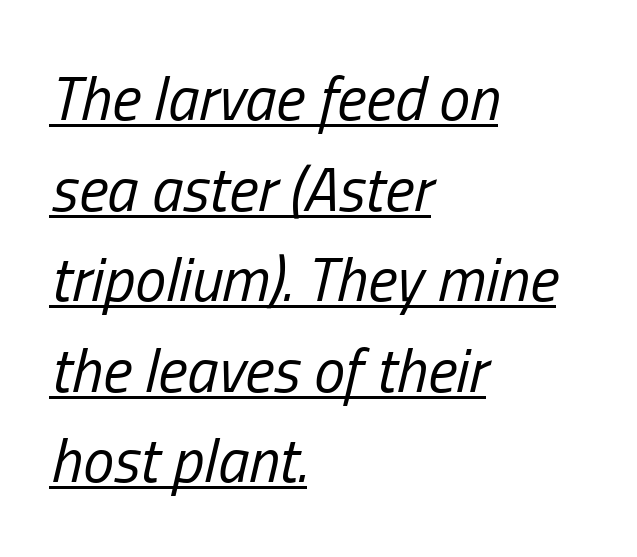
{"italic": "yes", "lean": "right", "slant_degrees": 13, "bold": "no", "weight": "regular", "width": "condensed", "stroke_contrast": "low", "x_height": "medium", "monospaced": "no", "underline": "yes", "align": "left", "line_spacing": "normal", "line_spacing_ratio": 1.46, "letter_spacing": "normal", "letter_spacing_em": 0.0, "glyph_px": 62}
